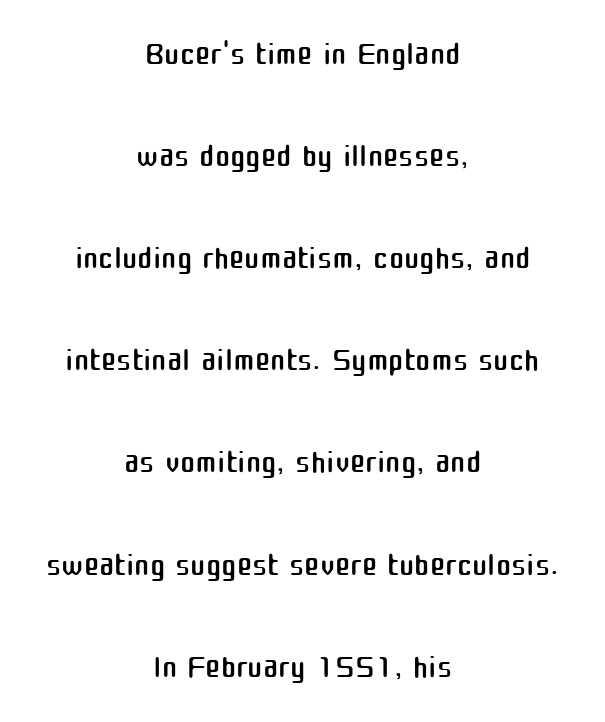
The image shows 46 px regular-weight sans-serif type, upright; set centered, loose line spacing (2.22x), normal letter spacing, not underlined; medium stroke contrast and a medium x-height.
